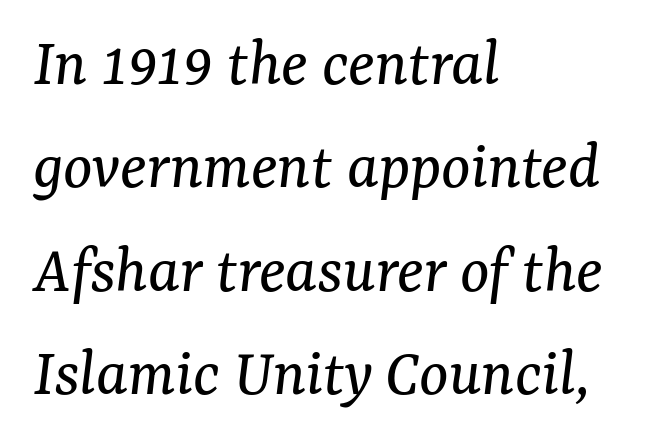
Q: Is the text bold? A: No.
Q: Is the text italic (slanted)? A: Yes, it leans right by about 7 degrees.
Q: Is the typeface a serif or a sans-serif typeface? A: Serif.
Q: Is the text underlined? A: No.
Q: How is the paragraph aligned? A: Left-aligned.
Q: Is the spacing between letters normal or unusually wide? A: Normal.
Q: Is the spacing between lines tight, normal or loose? A: Normal.
Q: Width (condensed, normal, or wide)? A: Normal.
Q: Stroke contrast? A: Medium.
Q: x-height? A: Medium.
Q: Monospaced? A: No.
